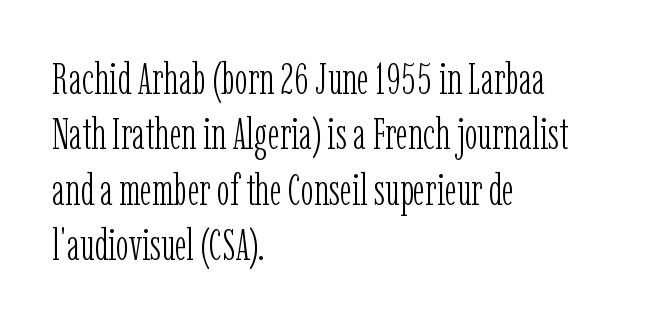
{"serif": "yes", "italic": "no", "bold": "no", "weight": "light", "width": "condensed", "stroke_contrast": "low", "x_height": "medium", "monospaced": "no", "underline": "no", "align": "left", "line_spacing": "normal", "line_spacing_ratio": 1.26, "letter_spacing": "normal", "letter_spacing_em": 0.0, "glyph_px": 44}
